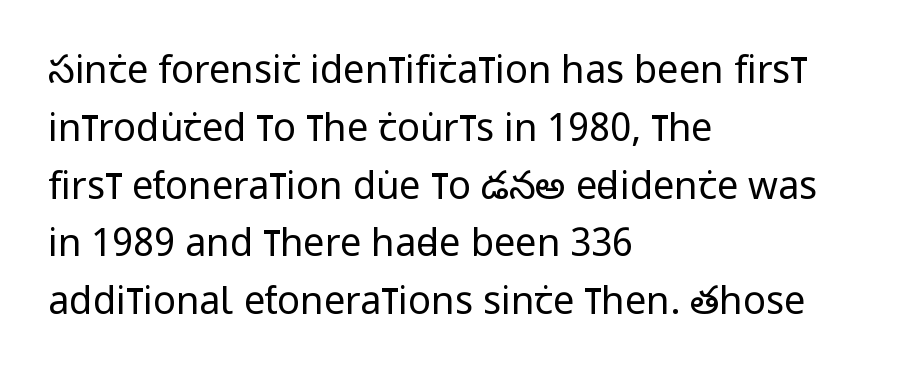
Q: Is the text bold? A: No.
Q: Is the text italic (slanted)? A: No, it is upright.
Q: Is the typeface a serif or a sans-serif typeface? A: Sans-serif.
Q: Is the text underlined? A: No.
Q: How is the paragraph aligned? A: Left-aligned.
Q: Is the spacing between letters normal or unusually wide? A: Normal.
Q: Is the spacing between lines tight, normal or loose? A: Normal.
Q: Width (condensed, normal, or wide)? A: Condensed.
Q: Stroke contrast? A: Low.
Q: x-height? A: Large.
Q: Monospaced? A: No.
